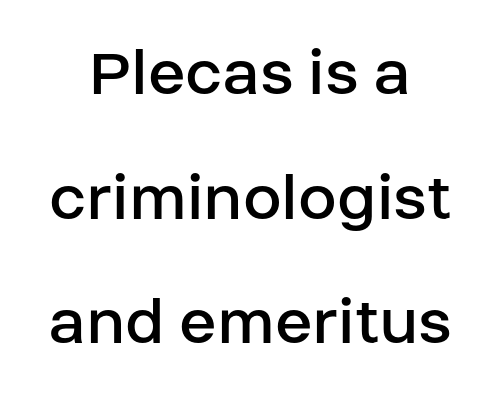
Honestly, the letter spacing is just normal — you wouldn't notice it. The baseline area is clear. In CSS terms this would be text-align: center. A typesetter would call this proportional, since set widths differ per character. Stroke thickness stays within the range of a standard reading face or lighter. This rendering employs a face without finishing strokes, i.e., a sans-serif.
